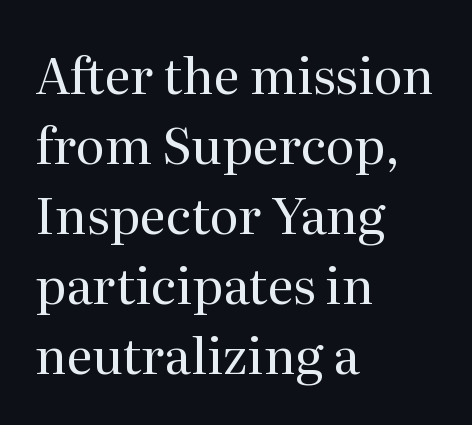
The image shows 50 px regular-weight serif type, upright; set left-aligned, normal line spacing (1.4x), normal letter spacing, not underlined; medium stroke contrast and a medium x-height.
